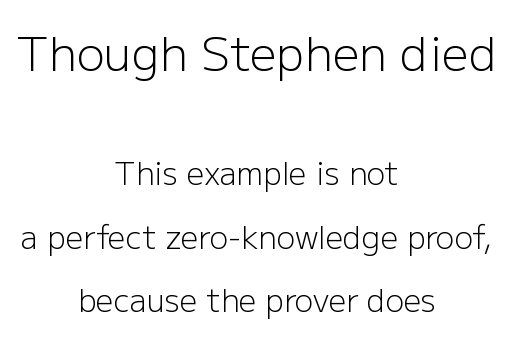
The image shows 47 px light sans-serif type, upright; set centered, loose line spacing (2.04x), normal letter spacing, not underlined; the first (top) block is 1.52x larger; low stroke contrast and a medium x-height.
